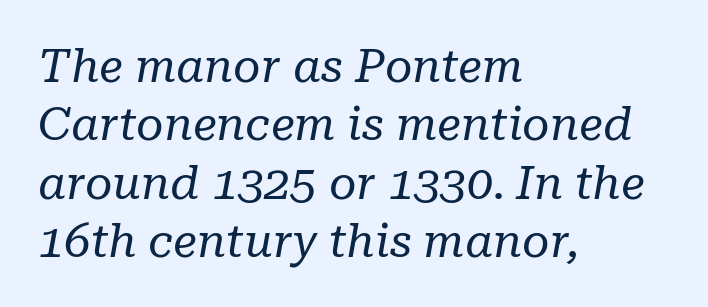
The image shows 47 px regular-weight serif type, italic (leaning right); set left-aligned, line spacing 1.24x, normal letter spacing, not underlined; low stroke contrast and a medium x-height.
